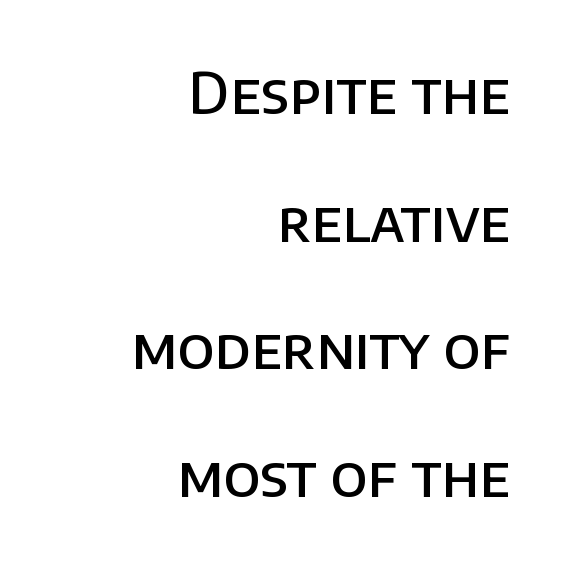
{"serif": "no", "italic": "no", "bold": "semi", "weight": "semibold", "width": "normal", "stroke_contrast": "low", "x_height": "large", "monospaced": "no", "underline": "no", "align": "right", "line_spacing": "loose", "line_spacing_ratio": 2.24, "letter_spacing": "normal", "letter_spacing_em": 0.0, "glyph_px": 57}
